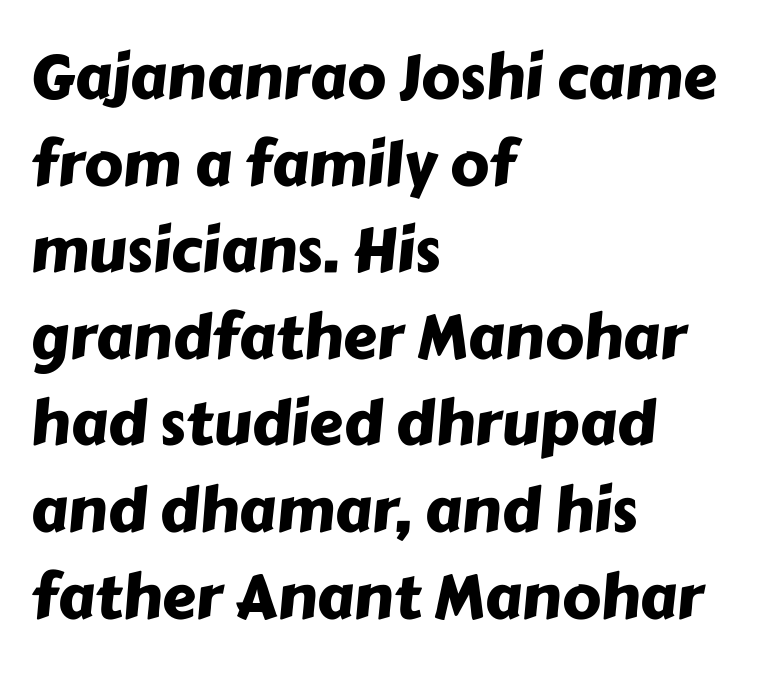
{"serif": "no", "width": "normal", "stroke_contrast": "low", "x_height": "medium", "monospaced": "no", "underline": "no", "align": "left", "line_spacing": "normal", "line_spacing_ratio": 1.42, "letter_spacing": "normal", "letter_spacing_em": 0.0, "glyph_px": 61}
